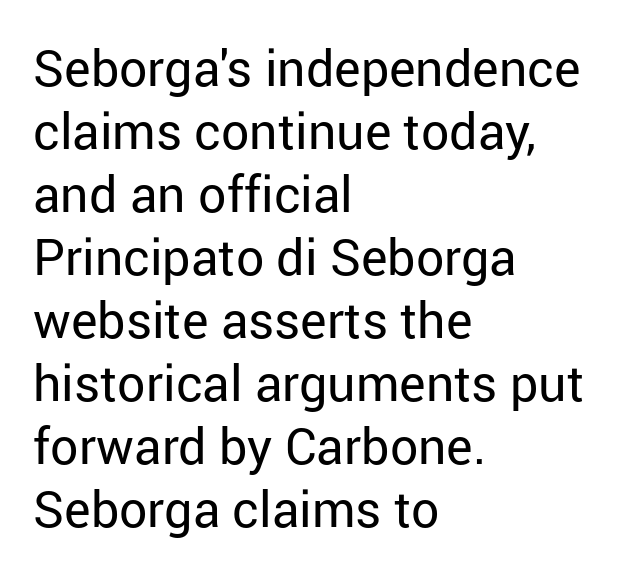
Summary of weight: not heavy and not bold. The letters carry no serifs — their stems end cleanly without finishing strokes. The rendering uses a moderate line-height, typical for paragraphs. Reading down the block, your eye returns to a fixed left position each line. The zone under the glyphs is completely vacant.
